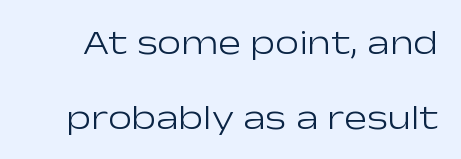
Descender tails drop into unmarked territory. The weight would be labelled regular, book, light, or lighter still. Designer's note — italics off, roman on. Horizontal bands of white between lines are thick stripes. Examine the stroke ends and you'll find no serifs.
